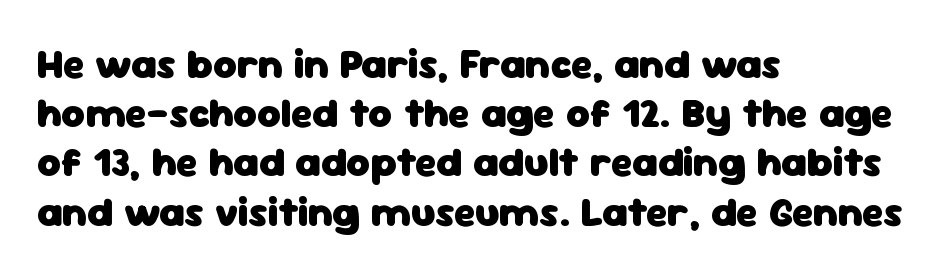
Check where the strokes stop: nothing finishes them off — pure sans. Proportional: the letters do not fall into vertical columns. Does the lettering tilt? It doesn't — this is upright. Tracking value appears to be zero — textbook default spacing. A bare baseline throughout the passage. The passage shown is emphatically bold.
